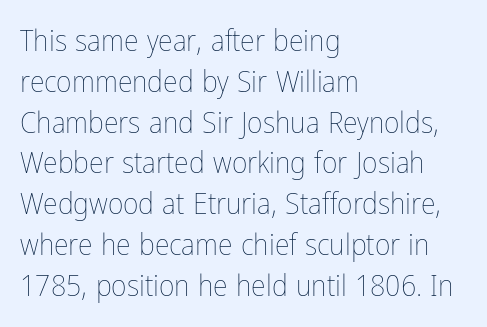
The ragged edge is on the right, which tells us the setting is flush left. Words appear dense and cohesive because spacing is normal. Posture: straight, roman, zero tilt. No heavy texture on the line: the type isn't bold.
